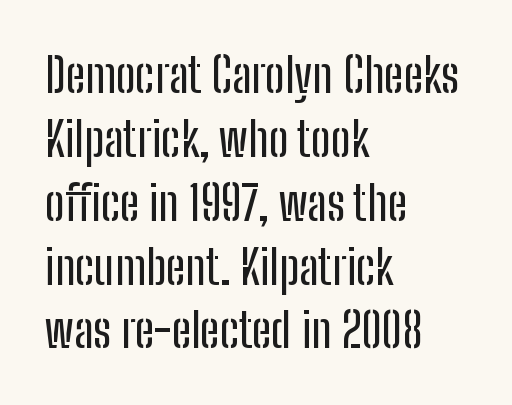
Q: Is the text italic (slanted)? A: No, it is upright.
Q: Is the typeface a serif or a sans-serif typeface? A: Sans-serif.
Q: Is the text underlined? A: No.
Q: How is the paragraph aligned? A: Left-aligned.
Q: Is the spacing between letters normal or unusually wide? A: Normal.
Q: Is the spacing between lines tight, normal or loose? A: Normal.
Q: Width (condensed, normal, or wide)? A: Condensed.
Q: Stroke contrast? A: Low.
Q: x-height? A: Medium.
Q: Monospaced? A: No.
